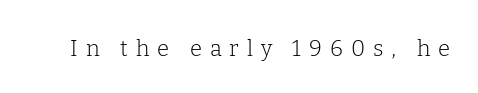
These lines have a slow, spaced-out rhythm from letter to letter. The passage shown is not underscored anywhere. A roman cut, with each character standing at attention. The face looks like a standard text weight, possibly lighter.
